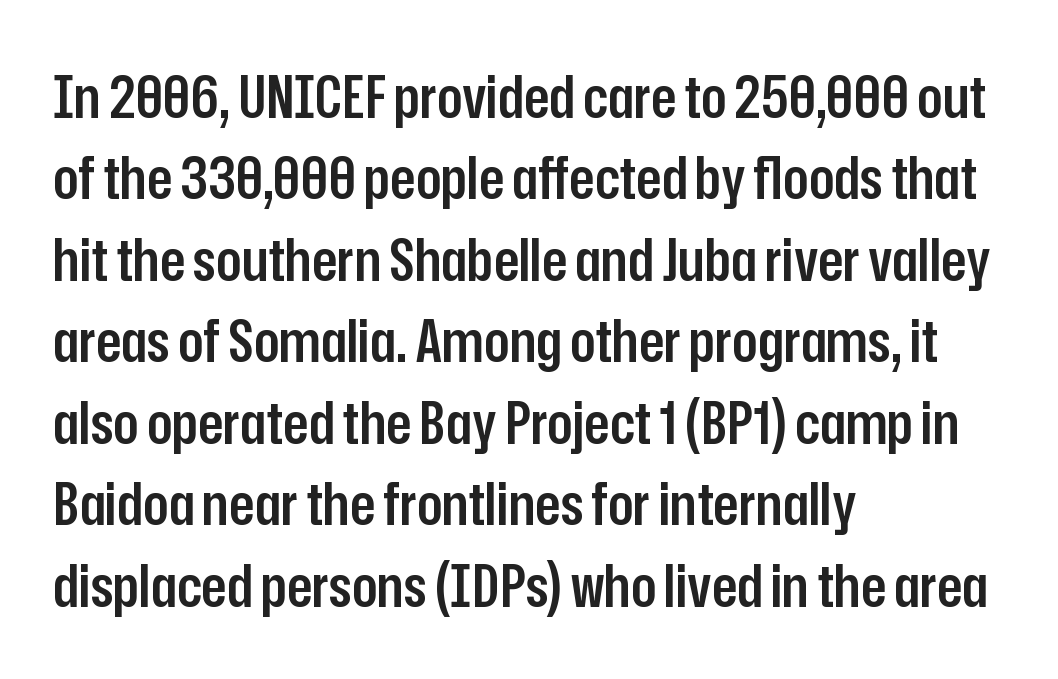
{"serif": "no", "italic": "no", "bold": "semi", "weight": "semibold", "width": "condensed", "stroke_contrast": "low", "x_height": "medium", "monospaced": "no", "underline": "no", "align": "left", "line_spacing": "normal", "line_spacing_ratio": 1.38, "letter_spacing": "normal", "letter_spacing_em": 0.0, "glyph_px": 59}
